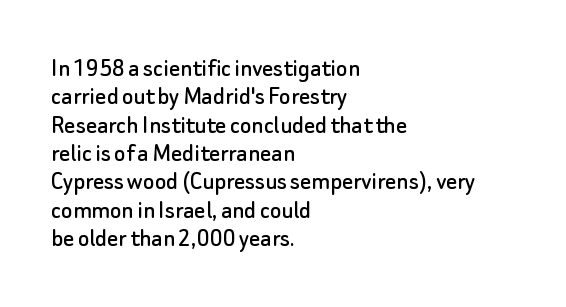
A clean baseline with only descenders dipping below it. The rendering anchors every line to the left-hand side. The face used here is rendered with its standard letterfit. The typography opts for an upright posture over an oblique one. You could barely slide anything between these rows.
